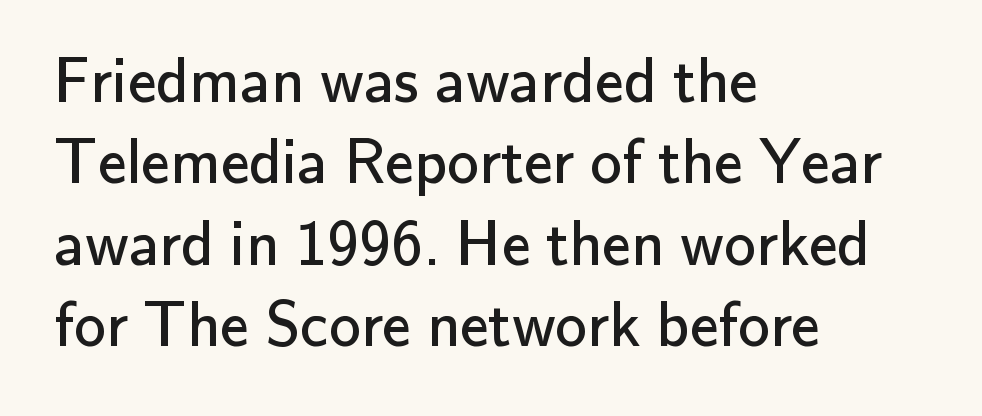
The face used here is proportionally spaced, like ordinary book or web type. These lines are composed in type without serifs. Is the type heavy? It reads as light-to-regular instead. Vertically, the passage feels balanced, rows spaced as you'd expect. The letters sit at their default tracking, neither squeezed nor spread. The paragraph shown leans on its left margin.
